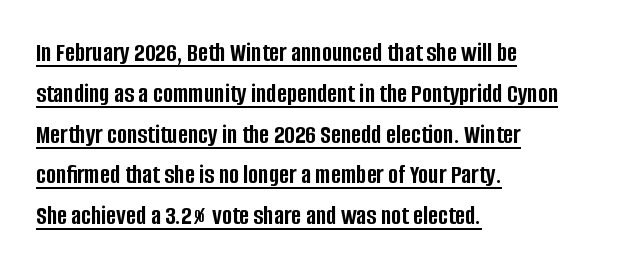
The image shows 27 px bold type, upright; set left-aligned, normal line spacing (1.51x), normal letter spacing, underlined.
